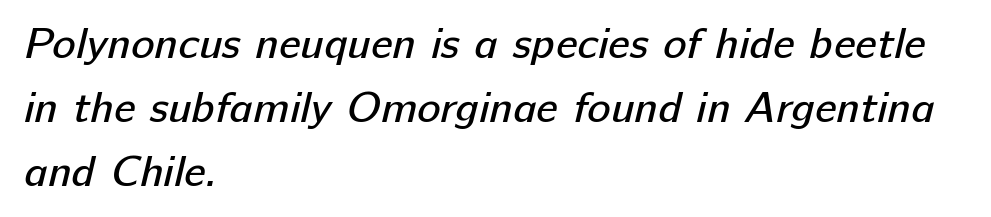
Q: Is the text bold? A: No.
Q: Is the typeface a serif or a sans-serif typeface? A: Sans-serif.
Q: Is the text underlined? A: No.
Q: How is the paragraph aligned? A: Left-aligned.
Q: Is the spacing between letters normal or unusually wide? A: Normal.
Q: Is the spacing between lines tight, normal or loose? A: Normal.
Q: Width (condensed, normal, or wide)? A: Normal.
Q: Stroke contrast? A: Low.
Q: x-height? A: Medium.
Q: Monospaced? A: No.
